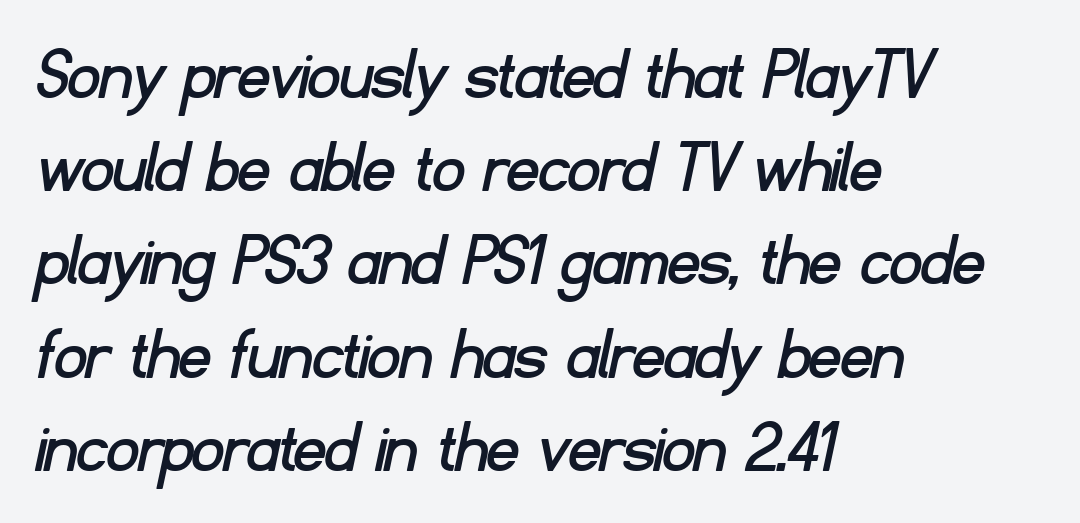
The image shows 77 px sans-serif type; set left-aligned, line spacing 1.21x, normal letter spacing, not underlined; low stroke contrast and a small x-height.
